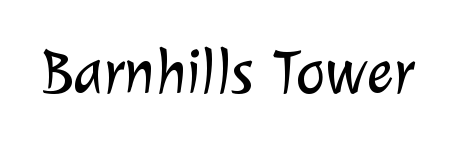
Q: Is the text bold? A: No.
Q: Is the typeface a serif or a sans-serif typeface? A: Sans-serif.
Q: Is the text underlined? A: No.
Q: Is the spacing between letters normal or unusually wide? A: Normal.
Q: Width (condensed, normal, or wide)? A: Normal.
Q: Stroke contrast? A: Low.
Q: x-height? A: Medium.
Q: Monospaced? A: No.
